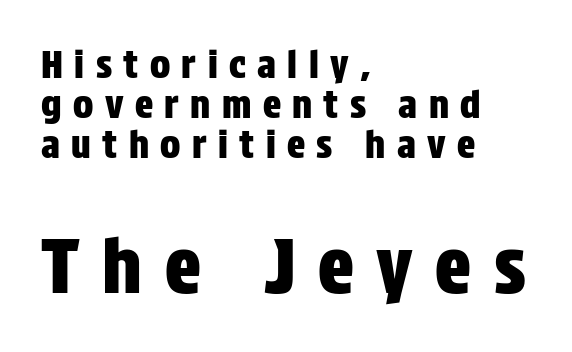
Q: Is the text italic (slanted)? A: No, it is upright.
Q: Is the typeface a serif or a sans-serif typeface? A: Sans-serif.
Q: Is the text underlined? A: No.
Q: How is the paragraph aligned? A: Left-aligned.
Q: Is the spacing between letters normal or unusually wide? A: Unusually wide.
Q: Is the spacing between lines tight, normal or loose? A: Tight.
Q: Which block of text is set in a larger size, the first (top) or the second (bottom)? A: The second (bottom) one.
Q: Width (condensed, normal, or wide)? A: Condensed.
Q: Stroke contrast? A: Low.
Q: x-height? A: Large.
Q: Monospaced? A: No.
